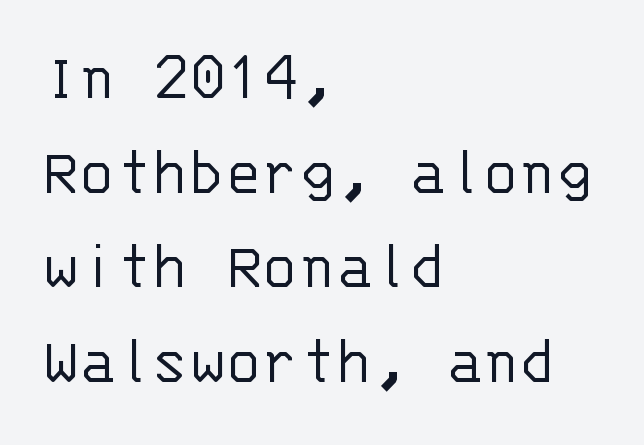
Q: Is the text bold? A: No.
Q: Is the text italic (slanted)? A: No, it is upright.
Q: Is the typeface a serif or a sans-serif typeface? A: Sans-serif.
Q: Is the text underlined? A: No.
Q: How is the paragraph aligned? A: Left-aligned.
Q: Is the spacing between letters normal or unusually wide? A: Normal.
Q: Is the spacing between lines tight, normal or loose? A: Normal.
Q: Width (condensed, normal, or wide)? A: Normal.
Q: Stroke contrast? A: Low.
Q: x-height? A: Large.
Q: Monospaced? A: Yes.
